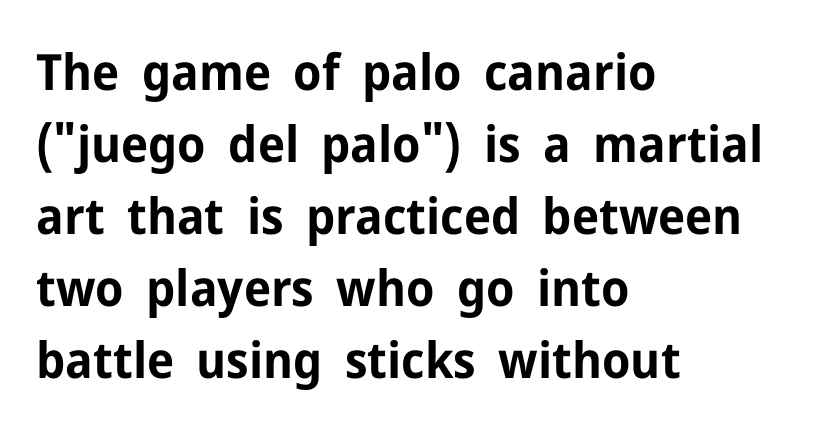
Q: Is the text bold? A: Yes.
Q: Is the text italic (slanted)? A: No, it is upright.
Q: Is the typeface a serif or a sans-serif typeface? A: Sans-serif.
Q: Is the text underlined? A: No.
Q: How is the paragraph aligned? A: Left-aligned.
Q: Is the spacing between letters normal or unusually wide? A: Normal.
Q: Is the spacing between lines tight, normal or loose? A: Normal.
Q: Width (condensed, normal, or wide)? A: Normal.
Q: Stroke contrast? A: Low.
Q: x-height? A: Medium.
Q: Monospaced? A: No.
